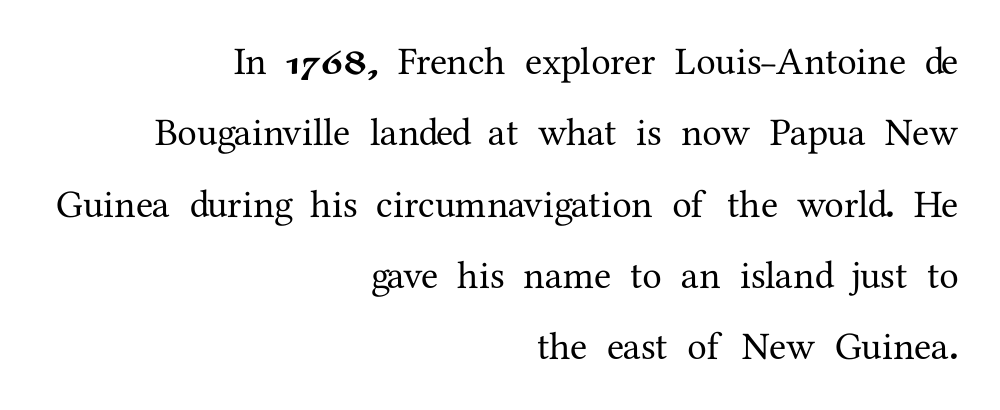
The image shows 39 px serif type, upright; set right-aligned, line spacing 1.83x, normal letter spacing, not underlined; medium stroke contrast and a medium x-height.
